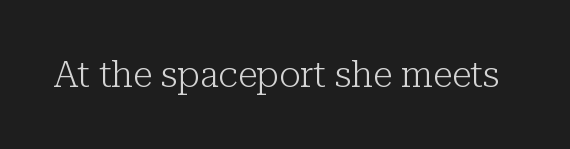
The image shows 36 px light serif type, upright; set normal letter spacing, not underlined; low stroke contrast and a medium x-height.
